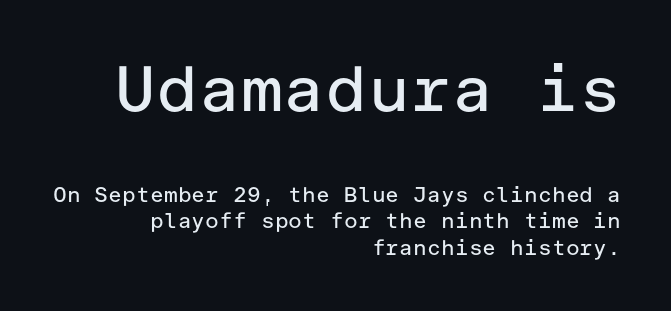
Q: Is the text bold? A: No.
Q: Is the text italic (slanted)? A: No, it is upright.
Q: Is the typeface a serif or a sans-serif typeface? A: Sans-serif.
Q: Is the text underlined? A: No.
Q: How is the paragraph aligned? A: Right-aligned.
Q: Is the spacing between letters normal or unusually wide? A: Normal.
Q: Is the spacing between lines tight, normal or loose? A: Normal.
Q: Which block of text is set in a larger size, the first (top) or the second (bottom)? A: The first (top) one.
Q: Width (condensed, normal, or wide)? A: Normal.
Q: Stroke contrast? A: Low.
Q: x-height? A: Medium.
